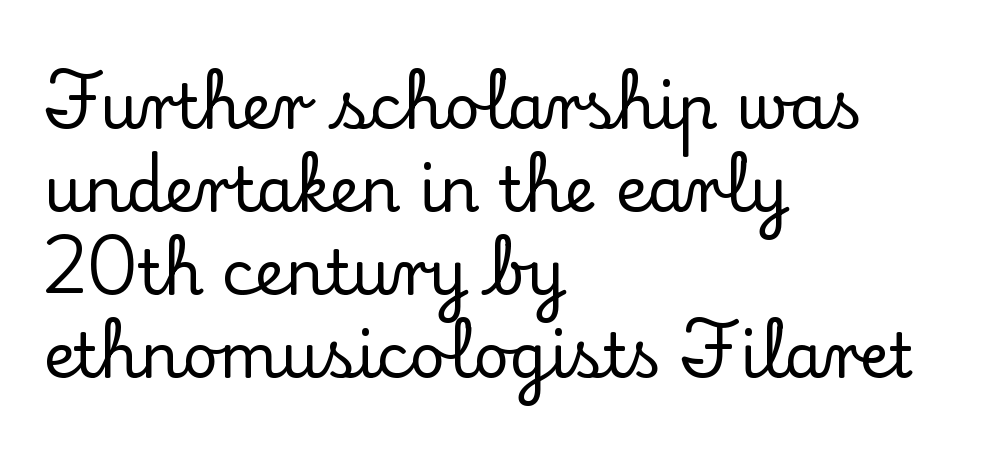
The image shows 62 px serif type, upright; set left-aligned, normal line spacing (1.34x), normal letter spacing, not underlined; low stroke contrast and a small x-height.
